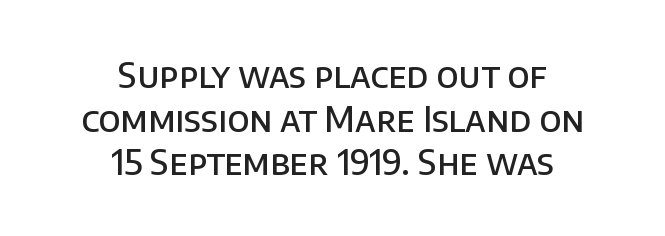
The tracking reads as untouched default to a designer's eye. A fair bit of extra ink — the face is semibold, not bold. Nope, not italic — everything's standing straight. Typeset on center — no edge is straight. Unmarked baselines from the first word to the last.
